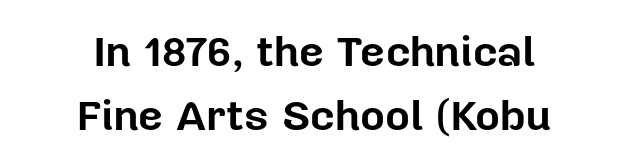
{"serif": "no", "italic": "no", "bold": "yes", "weight": "bold", "width": "normal", "stroke_contrast": "low", "x_height": "medium", "monospaced": "no", "underline": "no", "align": "center", "line_spacing": "normal", "line_spacing_ratio": 1.49, "letter_spacing": "normal", "letter_spacing_em": 0.0, "glyph_px": 43}
